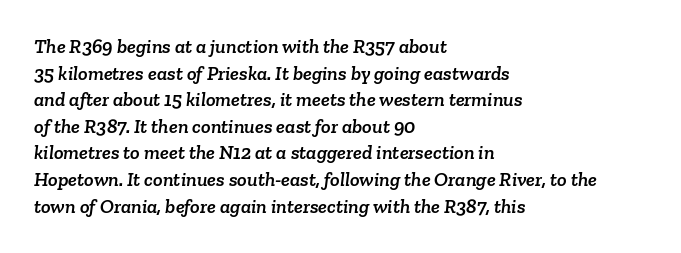
{"underline": "no", "align": "left", "line_spacing": "normal", "line_spacing_ratio": 1.33, "letter_spacing": "normal", "letter_spacing_em": 0.0, "glyph_px": 20}
